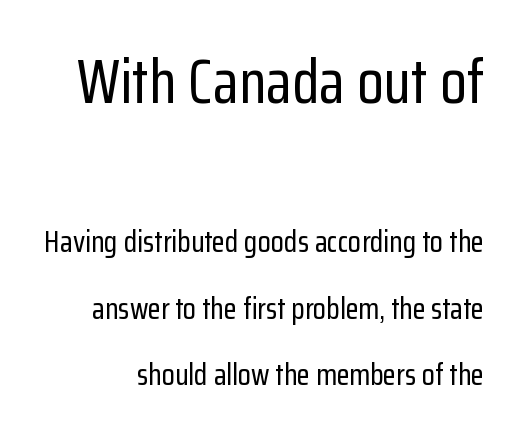
Does the lettering tilt? It doesn't — this is upright. Letterform terminals end flat and unadorned throughout the passage. The letters in the upper block stand taller than those in the block below. Beneath every word, the page is bare.
